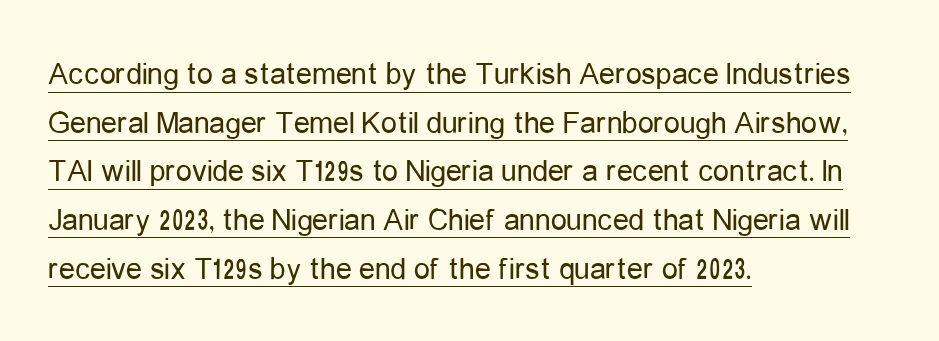
The letters sit at their default tracking, neither squeezed nor spread. Where is the straight margin? On the left. Heft: none added — not bold. Students, observe the line beneath the letters — that is underlining.
